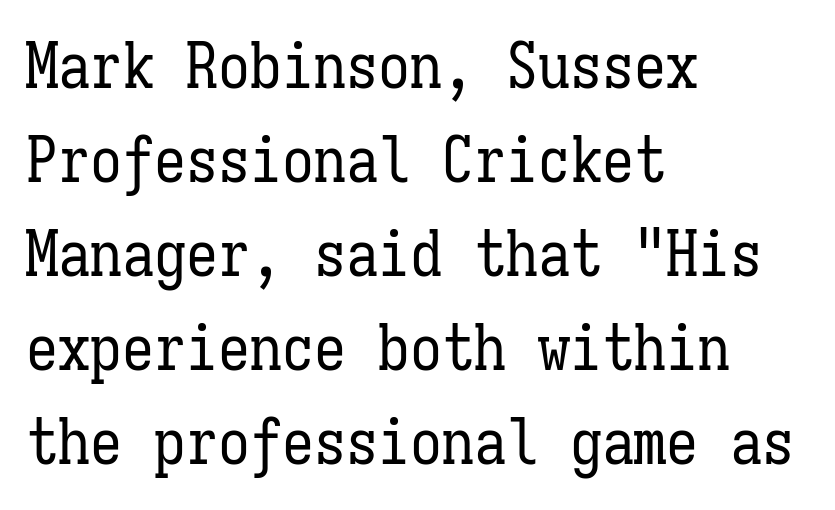
Italic: no, the glyphs are upright roman. Every character here occupies the same horizontal width, giving the sample a typewriter-like rhythm. On a weight scale, this lands at 450 or below. Caption: multi-line text, flush left, ragged right. Baseline-to-baseline distance is the conventional proportion of letter height. Any mark beneath the type? The region is blank.
